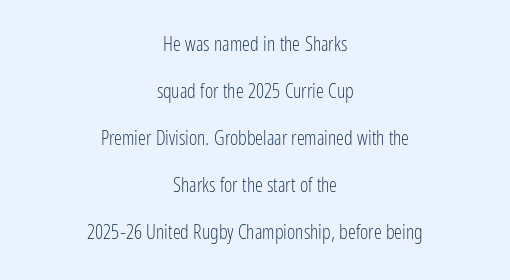
The image shows 20 px text type, upright; set centered, loose line spacing (2.35x), normal letter spacing, not underlined.
